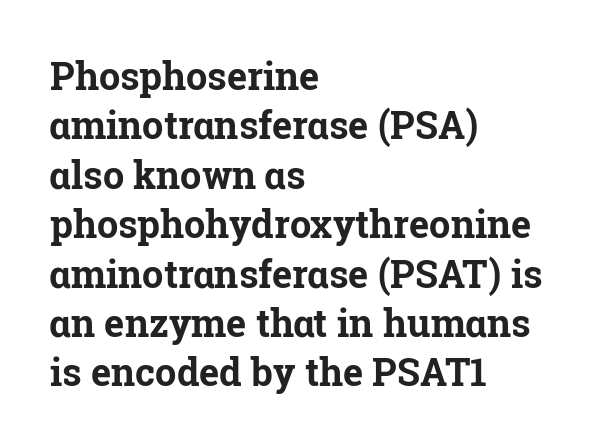
The image shows 38 px bold serif type, upright; set left-aligned, normal line spacing (1.3x), normal letter spacing, not underlined; low stroke contrast and a medium x-height.
